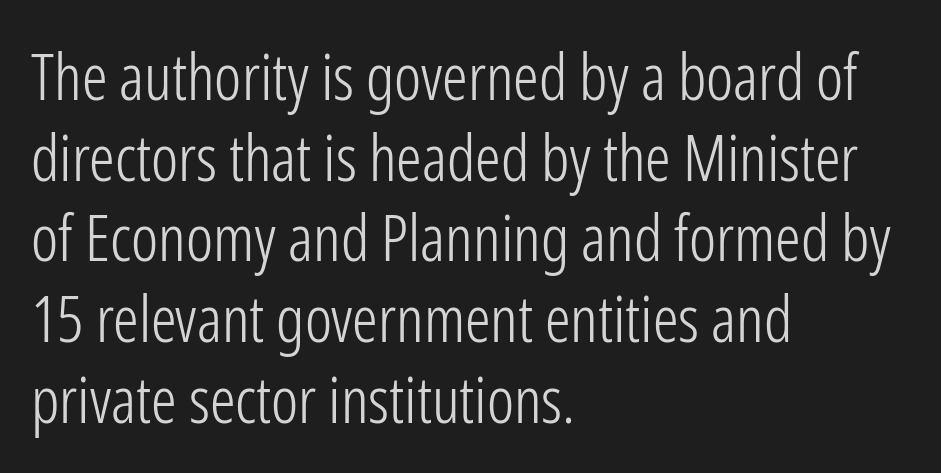
{"serif": "no", "italic": "no", "bold": "no", "weight": "light", "width": "condensed", "stroke_contrast": "low", "x_height": "medium", "monospaced": "no", "underline": "no", "align": "left", "line_spacing": "normal", "line_spacing_ratio": 1.26, "letter_spacing": "normal", "letter_spacing_em": 0.0, "glyph_px": 64}
